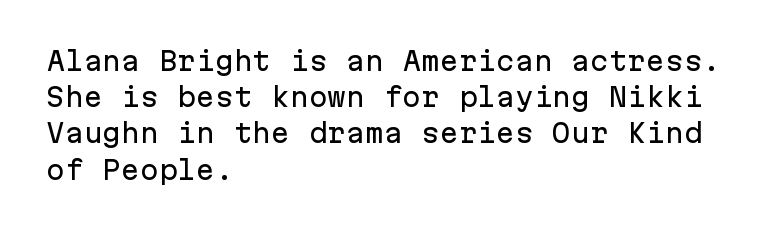
{"italic": "no", "underline": "no", "align": "left", "line_spacing": "normal", "line_spacing_ratio": 1.45, "letter_spacing": "normal", "letter_spacing_em": 0.0, "glyph_px": 25}
